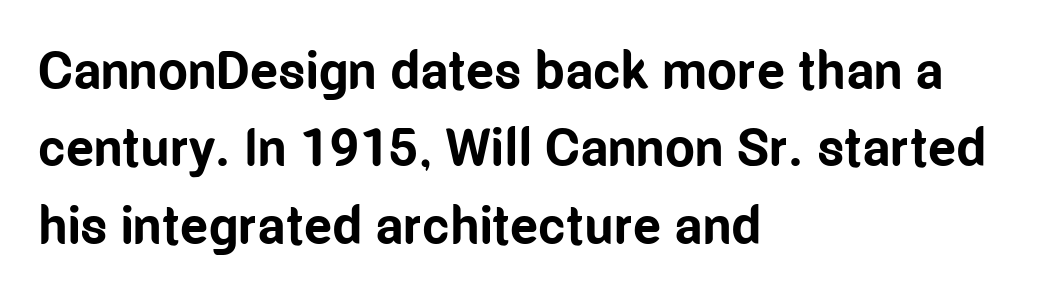
Q: Is the text bold? A: Yes.
Q: Is the text italic (slanted)? A: No, it is upright.
Q: Is the typeface a serif or a sans-serif typeface? A: Sans-serif.
Q: Is the text underlined? A: No.
Q: How is the paragraph aligned? A: Left-aligned.
Q: Is the spacing between letters normal or unusually wide? A: Normal.
Q: Is the spacing between lines tight, normal or loose? A: Normal.
Q: Width (condensed, normal, or wide)? A: Condensed.
Q: Stroke contrast? A: Low.
Q: x-height? A: Medium.
Q: Monospaced? A: No.
